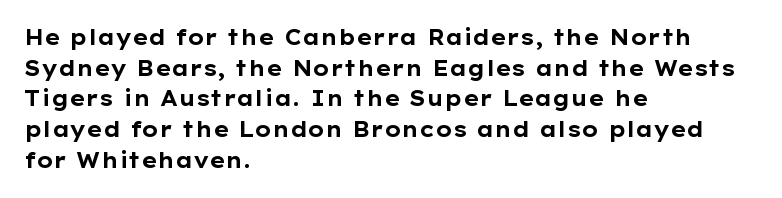
Glyph-to-glyph distance matches everyday printed text. If you drew a line through each stem, it would be perfectly vertical. Horizontal bands of white between lines are of average thickness. Type without underlining. The glyphs have the mass of a bold cut.
